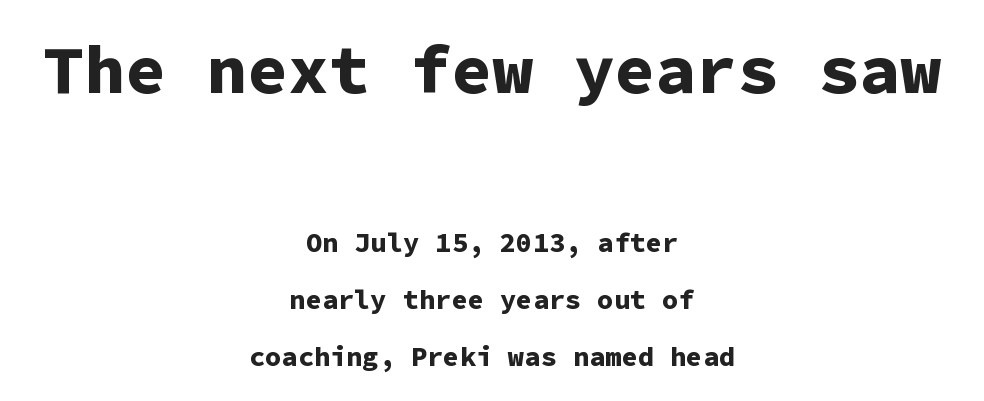
The image shows 68 px bold sans-serif type, upright, monospaced; set centered, loose line spacing (2.12x), normal letter spacing, not underlined; the first (top) block is 2.52x larger; low stroke contrast and a medium x-height.
